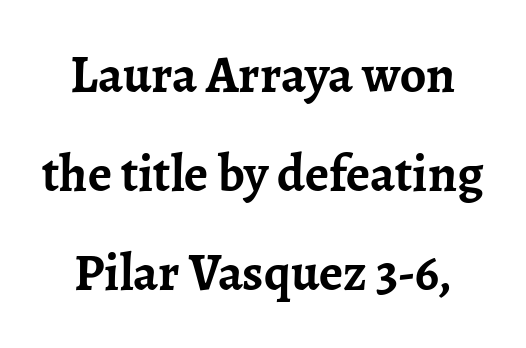
Q: Is the text bold? A: Yes.
Q: Is the text italic (slanted)? A: No, it is upright.
Q: Is the typeface a serif or a sans-serif typeface? A: Serif.
Q: Is the text underlined? A: No.
Q: How is the paragraph aligned? A: Centered.
Q: Is the spacing between letters normal or unusually wide? A: Normal.
Q: Is the spacing between lines tight, normal or loose? A: Loose.
Q: Width (condensed, normal, or wide)? A: Normal.
Q: Stroke contrast? A: Low.
Q: x-height? A: Medium.
Q: Monospaced? A: No.
